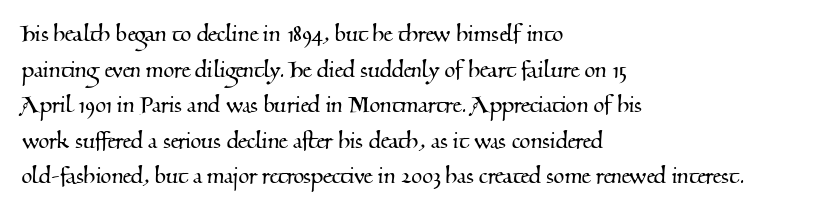
The lines in this sample share a left origin and differ only in where they stop. Rows of type keep a routine distance in the vertical direction. The glyphs in this specimen are seriffed. Each row of text sits above clean, open space. The gaps between neighbouring characters are ordinary and unremarkable.
